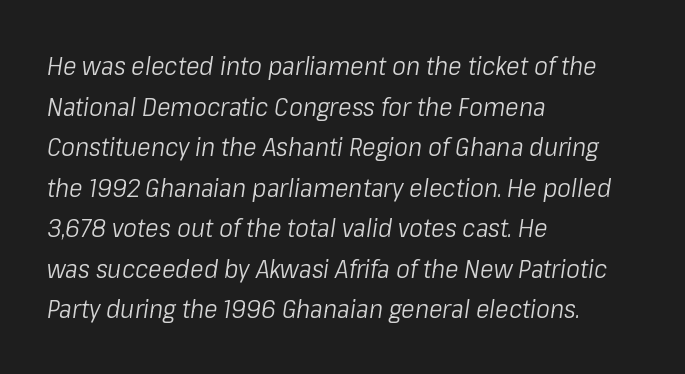
Q: Is the text bold? A: No.
Q: Is the text italic (slanted)? A: Yes, it leans right by about 8 degrees.
Q: Is the text underlined? A: No.
Q: How is the paragraph aligned? A: Left-aligned.
Q: Is the spacing between letters normal or unusually wide? A: Normal.
Q: Is the spacing between lines tight, normal or loose? A: Normal.
